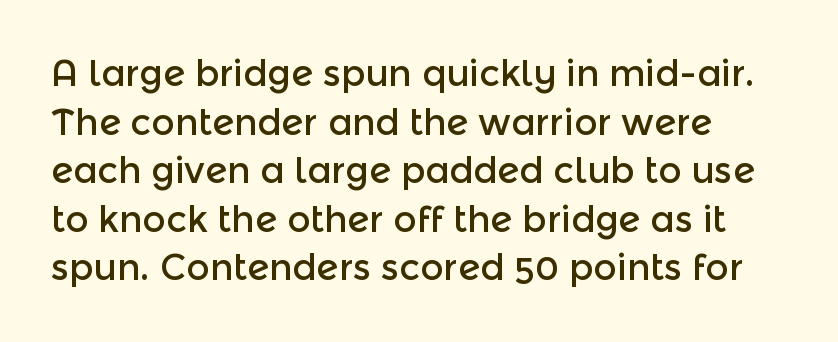
{"serif": "no", "italic": "no", "width": "normal", "x_height": "medium", "monospaced": "no", "underline": "no", "align": "left", "line_spacing": "normal", "line_spacing_ratio": 1.35, "letter_spacing": "normal", "letter_spacing_em": 0.0, "glyph_px": 36}
